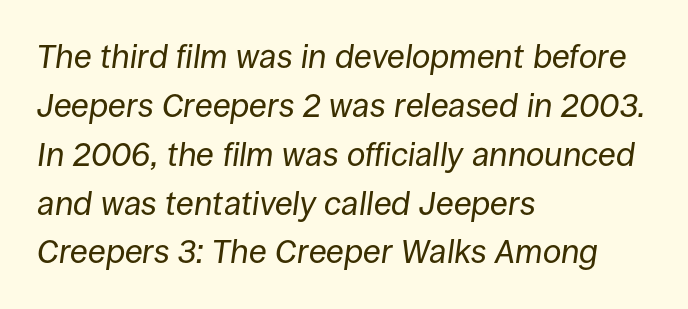
Q: Is the text bold? A: No.
Q: Is the text italic (slanted)? A: Yes, it leans right by about 8 degrees.
Q: Is the text underlined? A: No.
Q: How is the paragraph aligned? A: Left-aligned.
Q: Is the spacing between letters normal or unusually wide? A: Normal.
Q: Is the spacing between lines tight, normal or loose? A: Normal.
Q: Width (condensed, normal, or wide)? A: Normal.
Q: Stroke contrast? A: Low.
Q: x-height? A: Large.
Q: Monospaced? A: No.
